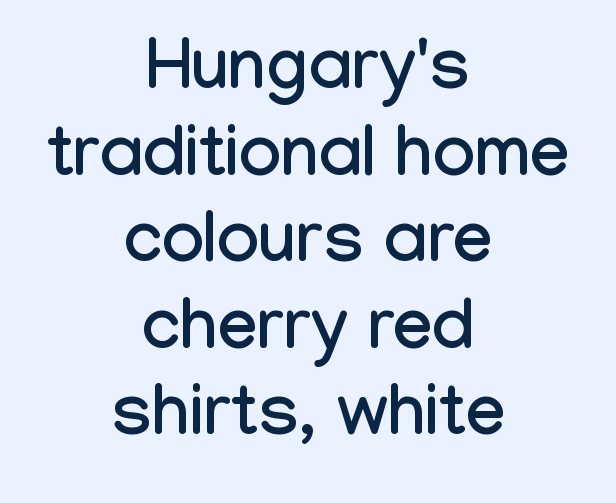
The image shows 71 px condensed sans-serif type, upright; set centered, line spacing 1.22x, normal letter spacing, not underlined; low stroke contrast and a medium x-height.
